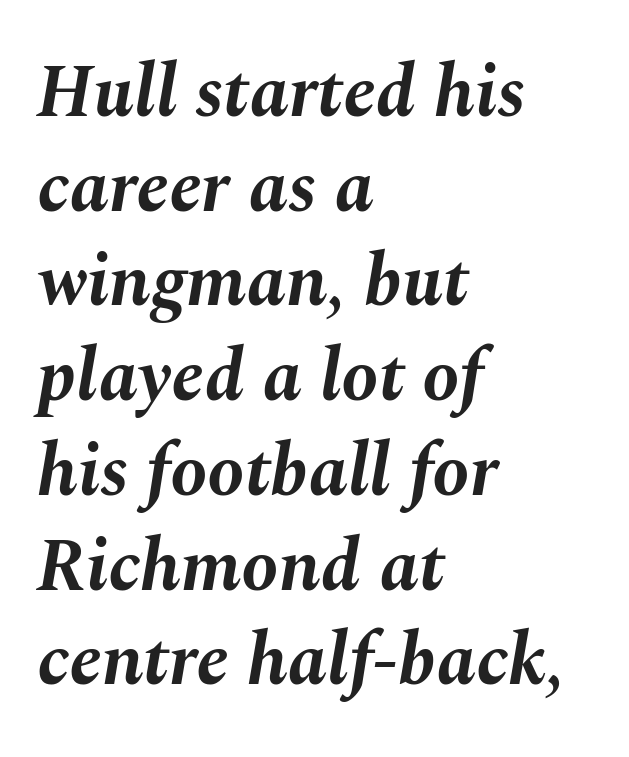
Q: Is the text bold? A: Yes.
Q: Is the text italic (slanted)? A: Yes, it leans right by about 10 degrees.
Q: Is the text underlined? A: No.
Q: How is the paragraph aligned? A: Left-aligned.
Q: Is the spacing between letters normal or unusually wide? A: Normal.
Q: Is the spacing between lines tight, normal or loose? A: Normal.
Q: Width (condensed, normal, or wide)? A: Normal.
Q: Stroke contrast? A: Medium.
Q: x-height? A: Medium.
Q: Monospaced? A: No.
